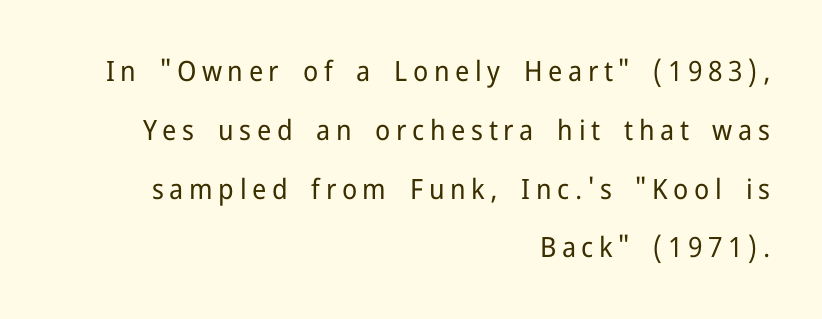
{"serif": "no", "italic": "no", "bold": "no", "weight": "regular", "width": "normal", "stroke_contrast": "low", "x_height": "medium", "monospaced": "no", "underline": "no", "align": "right", "line_spacing": "loose", "line_spacing_ratio": 2.1, "letter_spacing": "wide", "letter_spacing_em": 0.2, "glyph_px": 28}
